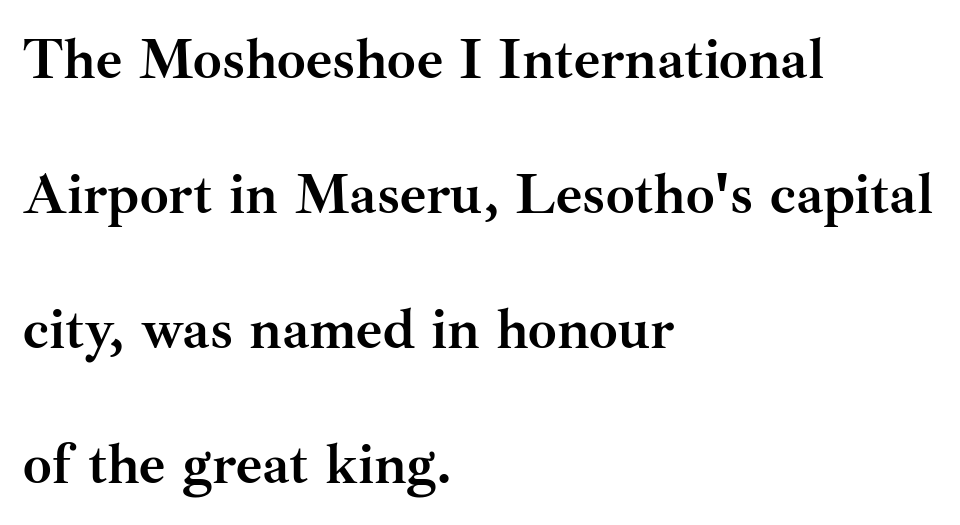
{"serif": "yes", "italic": "no", "bold": "yes", "weight": "semibold", "width": "normal", "stroke_contrast": "medium", "x_height": "small", "monospaced": "no", "underline": "no", "align": "left", "line_spacing": "loose", "line_spacing_ratio": 2.37, "letter_spacing": "normal", "letter_spacing_em": 0.0, "glyph_px": 57}
